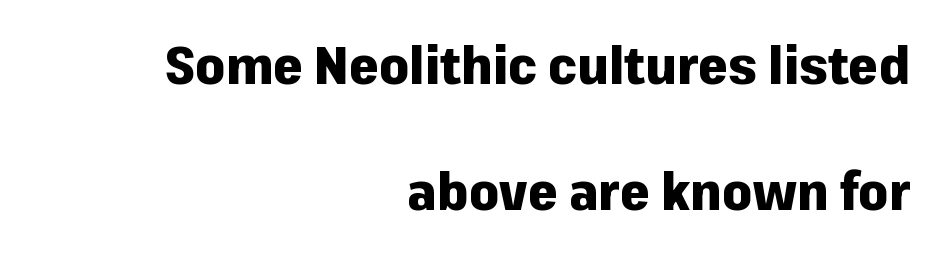
{"serif": "no", "italic": "no", "bold": "yes", "weight": "heavy", "width": "normal", "stroke_contrast": "low", "x_height": "medium", "monospaced": "no", "underline": "no", "align": "right", "line_spacing": "loose", "line_spacing_ratio": 2.38, "letter_spacing": "normal", "letter_spacing_em": 0.0, "glyph_px": 53}
